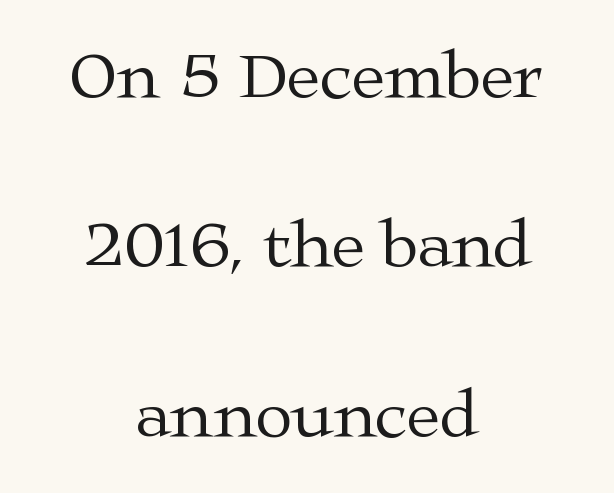
Nobody touched the tracking dial on this one. Glance below the letters and you will spot only blank space. Loosely led — the rows are spread out. A typesetter would call this proportional, since set widths differ per character.
